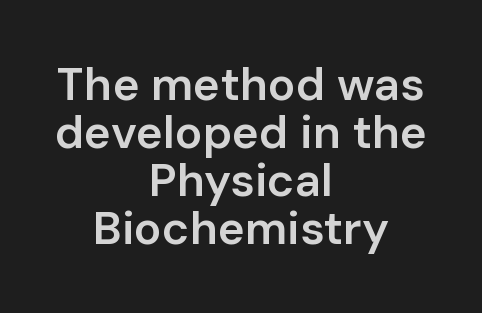
The image shows 46 px semibold sans-serif type, upright; set centered, tight line spacing (1.04x), normal letter spacing, not underlined; low stroke contrast and a medium x-height.
